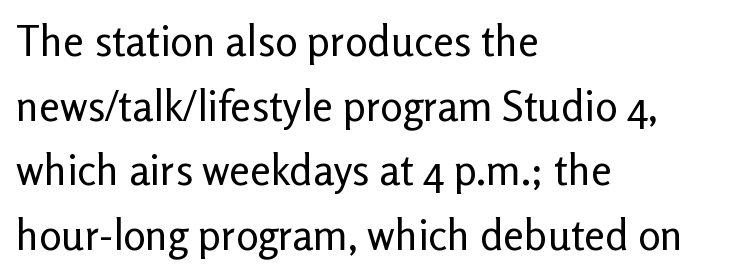
{"serif": "no", "italic": "no", "bold": "no", "weight": "regular", "width": "normal", "stroke_contrast": "low", "x_height": "medium", "monospaced": "no", "underline": "no", "align": "left", "line_spacing": "normal", "line_spacing_ratio": 1.54, "letter_spacing": "normal", "letter_spacing_em": 0.0, "glyph_px": 42}
